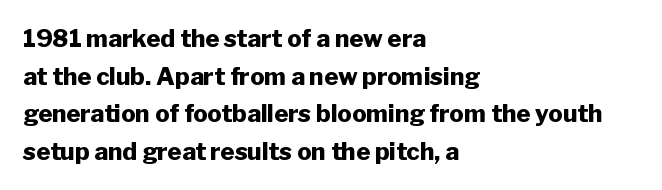
Q: Is the text bold? A: Yes.
Q: Is the text italic (slanted)? A: No, it is upright.
Q: Is the text underlined? A: No.
Q: How is the paragraph aligned? A: Left-aligned.
Q: Is the spacing between letters normal or unusually wide? A: Normal.
Q: Is the spacing between lines tight, normal or loose? A: Normal.
